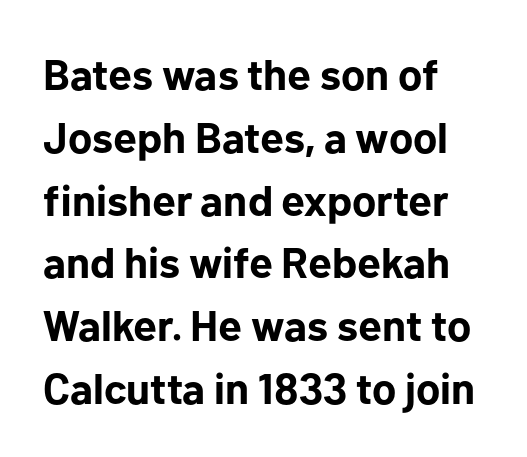
The text was rendered using a sans face with plain stroke endings. These lines were composed using upright roman letters. The designer left line spacing at the default. Look at the stroke-to-counter ratio: heavy, a bold. A classic flush-left, rag-right setting is used for this passage. Default kerning and tracking; the words read as compact shapes.
